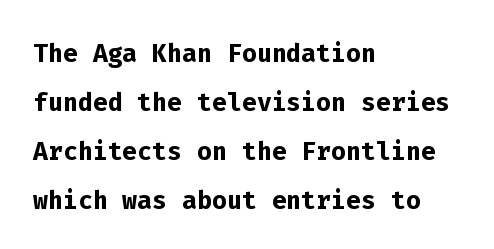
{"serif": "no", "italic": "no", "bold": "yes", "weight": "semibold", "width": "normal", "stroke_contrast": "low", "x_height": "medium", "monospaced": "yes", "underline": "no", "align": "left", "line_spacing": "normal", "line_spacing_ratio": 1.4, "letter_spacing": "normal", "letter_spacing_em": 0.0, "glyph_px": 35}
